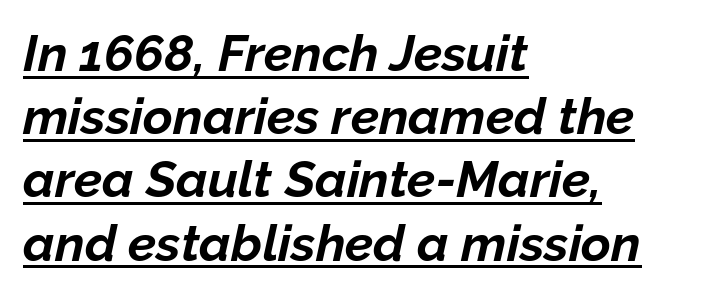
Caption: bold face, heavy strokes. Compared with a centered layout, this one pins lines to the left instead. Underline: present. Characters are canted at an angle relative to the baseline's perpendicular.
